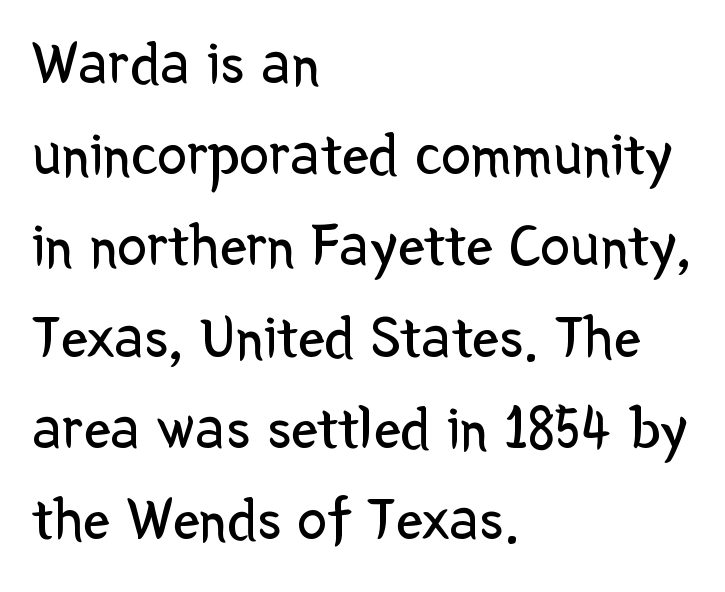
Q: Is the text bold? A: No.
Q: Is the text italic (slanted)? A: No, it is upright.
Q: Is the typeface a serif or a sans-serif typeface? A: Sans-serif.
Q: Is the text underlined? A: No.
Q: How is the paragraph aligned? A: Left-aligned.
Q: Is the spacing between letters normal or unusually wide? A: Normal.
Q: Is the spacing between lines tight, normal or loose? A: Normal.
Q: Width (condensed, normal, or wide)? A: Normal.
Q: Stroke contrast? A: Low.
Q: x-height? A: Medium.
Q: Monospaced? A: No.
